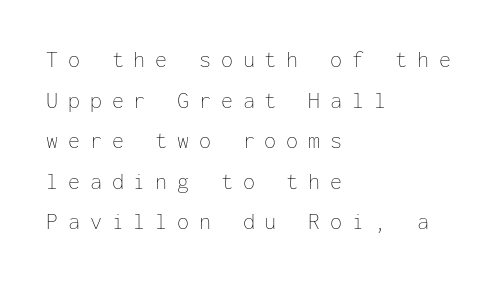
{"italic": "no", "bold": "no", "underline": "no", "align": "left", "line_spacing": "normal", "line_spacing_ratio": 1.69, "letter_spacing": "wide", "letter_spacing_em": 0.41, "glyph_px": 24}
